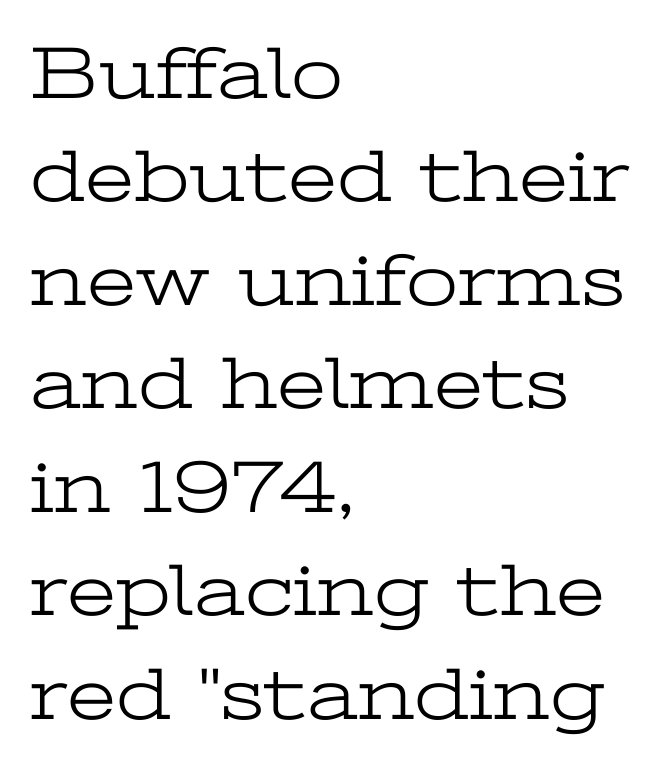
Q: Is the text bold? A: No.
Q: Is the text italic (slanted)? A: No, it is upright.
Q: Is the typeface a serif or a sans-serif typeface? A: Serif.
Q: Is the text underlined? A: No.
Q: How is the paragraph aligned? A: Left-aligned.
Q: Is the spacing between letters normal or unusually wide? A: Normal.
Q: Is the spacing between lines tight, normal or loose? A: Normal.
Q: Width (condensed, normal, or wide)? A: Wide.
Q: Stroke contrast? A: Low.
Q: x-height? A: Medium.
Q: Monospaced? A: No.
